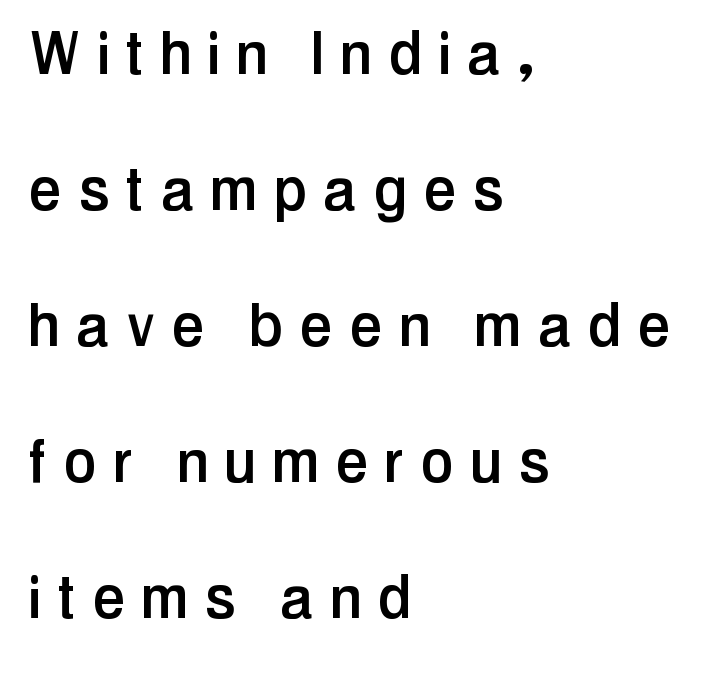
{"serif": "no", "italic": "no", "width": "condensed", "stroke_contrast": "low", "x_height": "medium", "monospaced": "no", "underline": "no", "align": "left", "line_spacing_ratio": 1.89, "letter_spacing": "wide", "letter_spacing_em": 0.26, "glyph_px": 72}
